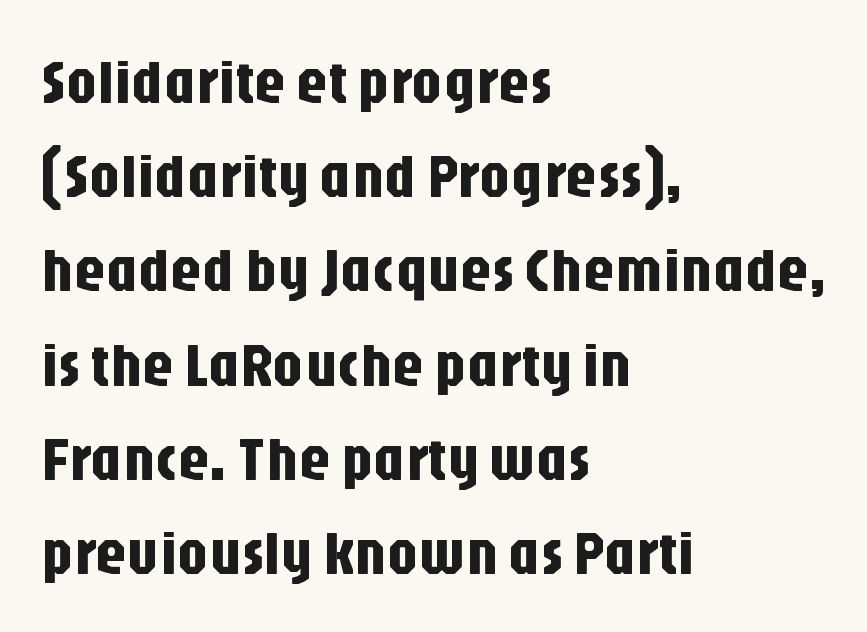
The image shows 62 px condensed sans-serif type, upright; set left-aligned, normal line spacing (1.52x), normal letter spacing, not underlined; low stroke contrast and a large x-height.
